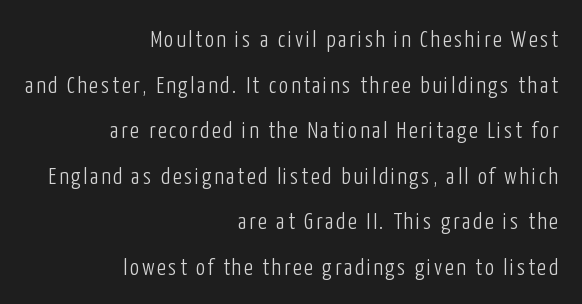
{"italic": "no", "bold": "no", "underline": "no", "align": "right", "line_spacing": "loose", "line_spacing_ratio": 1.98, "glyph_px": 23}
